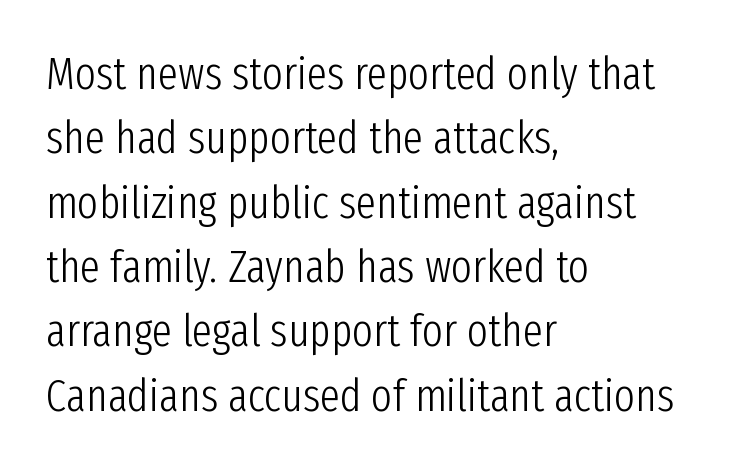
{"serif": "no", "italic": "no", "bold": "no", "weight": "light", "width": "condensed", "stroke_contrast": "low", "x_height": "medium", "monospaced": "no", "underline": "no", "align": "left", "line_spacing": "normal", "line_spacing_ratio": 1.43, "letter_spacing": "normal", "letter_spacing_em": 0.0, "glyph_px": 45}
